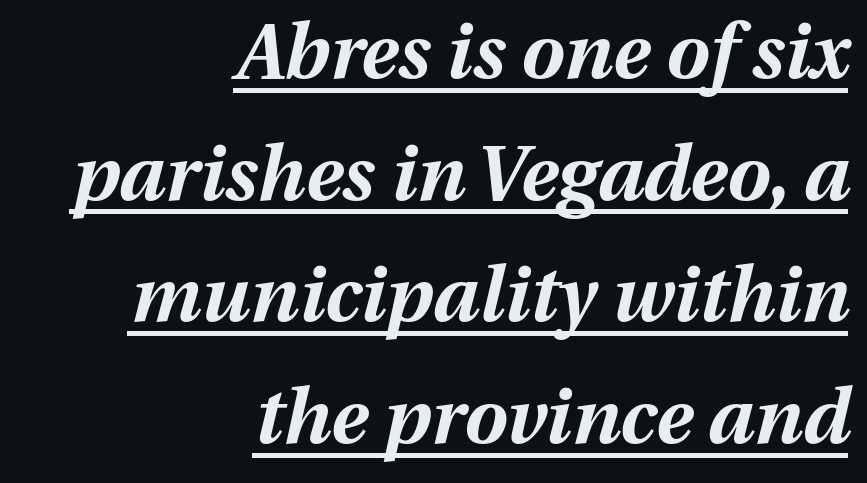
{"italic": "yes", "lean": "right", "slant_degrees": 13, "bold": "yes", "weight": "bold", "width": "normal", "stroke_contrast": "medium", "x_height": "medium", "monospaced": "no", "underline": "yes", "align": "right", "line_spacing": "normal", "line_spacing_ratio": 1.58, "letter_spacing": "normal", "letter_spacing_em": 0.0, "glyph_px": 77}
